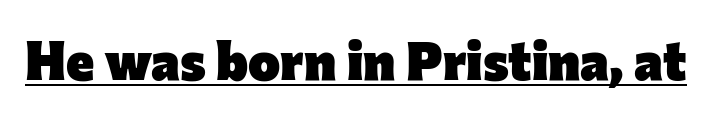
The passage shown is underscored from start to finish. The typesetting leans heavy: a genuine bold. Honestly, the letter spacing is just normal — you wouldn't notice it. Is there any slant? The stems are plumb.
